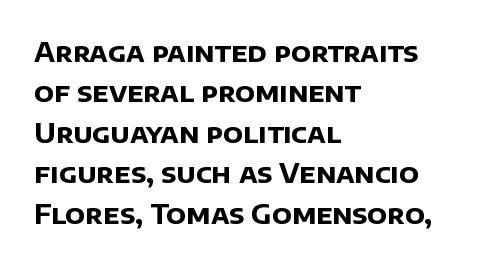
{"bold": "yes", "underline": "no", "align": "left", "line_spacing": "normal", "line_spacing_ratio": 1.5, "letter_spacing": "normal", "letter_spacing_em": 0.0, "glyph_px": 27}
